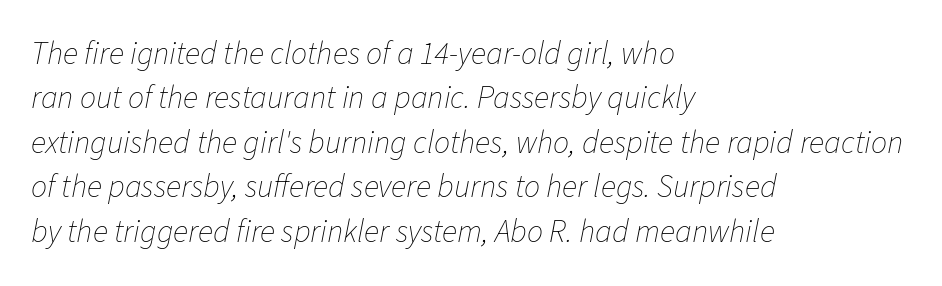
Q: Is the text bold? A: No.
Q: Is the text italic (slanted)? A: Yes, it leans right by about 11 degrees.
Q: Is the text underlined? A: No.
Q: How is the paragraph aligned? A: Left-aligned.
Q: Is the spacing between letters normal or unusually wide? A: Normal.
Q: Is the spacing between lines tight, normal or loose? A: Normal.
Q: Width (condensed, normal, or wide)? A: Normal.
Q: Stroke contrast? A: Low.
Q: x-height? A: Medium.
Q: Monospaced? A: No.
